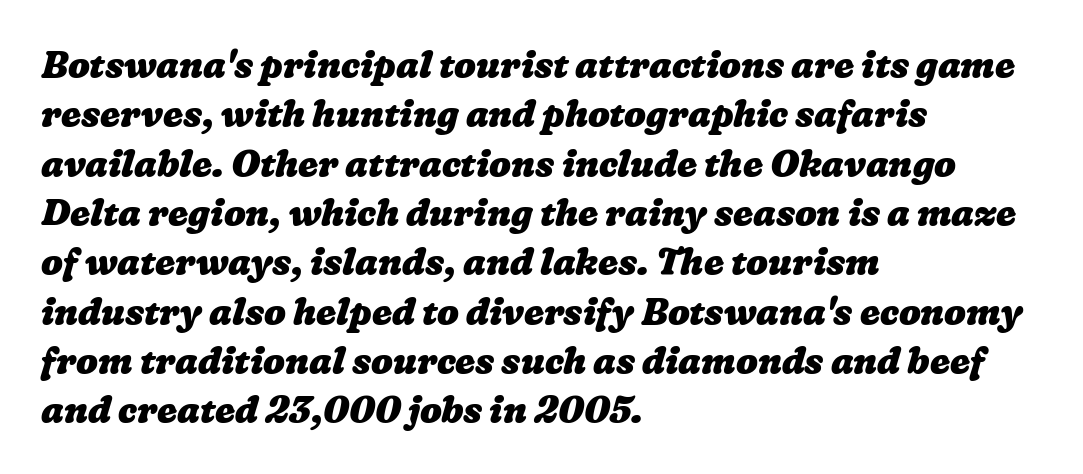
The image shows 36 px heavy, wide type; set left-aligned, normal line spacing (1.37x), normal letter spacing, not underlined; low stroke contrast and a medium x-height.
